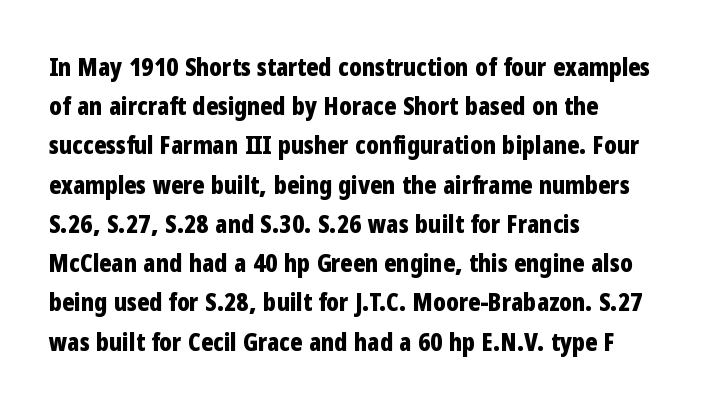
Q: Is the text bold? A: Yes.
Q: Is the text italic (slanted)? A: No, it is upright.
Q: Is the text underlined? A: No.
Q: How is the paragraph aligned? A: Left-aligned.
Q: Is the spacing between letters normal or unusually wide? A: Normal.
Q: Is the spacing between lines tight, normal or loose? A: Normal.
